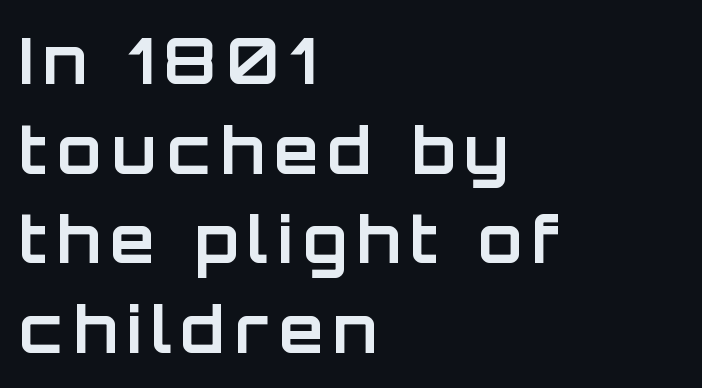
Q: Is the text bold? A: Yes.
Q: Is the text italic (slanted)? A: No, it is upright.
Q: Is the typeface a serif or a sans-serif typeface? A: Sans-serif.
Q: Is the text underlined? A: No.
Q: How is the paragraph aligned? A: Left-aligned.
Q: Is the spacing between lines tight, normal or loose? A: Normal.
Q: Width (condensed, normal, or wide)? A: Normal.
Q: Stroke contrast? A: Low.
Q: x-height? A: Large.
Q: Monospaced? A: No.
